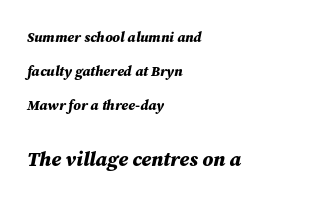
Q: Is the text bold? A: Yes.
Q: Is the text italic (slanted)? A: Yes, it leans right by about 12 degrees.
Q: Is the text underlined? A: No.
Q: How is the paragraph aligned? A: Left-aligned.
Q: Is the spacing between letters normal or unusually wide? A: Normal.
Q: Is the spacing between lines tight, normal or loose? A: Loose.
Q: Which block of text is set in a larger size, the first (top) or the second (bottom)? A: The second (bottom) one.
